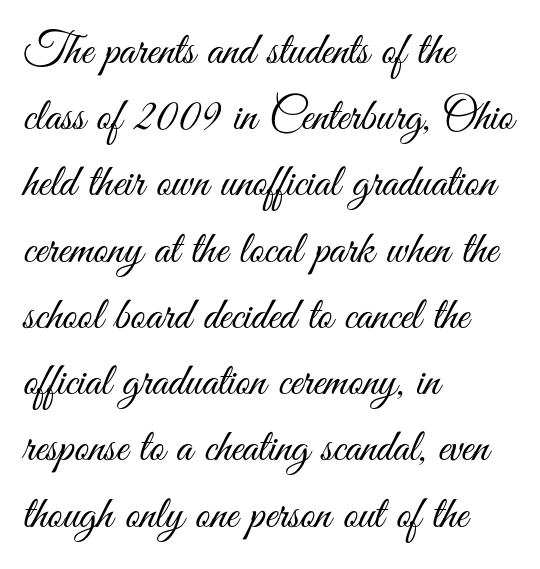
The image shows 46 px light, condensed sans-serif type; set left-aligned, normal line spacing (1.44x), normal letter spacing, not underlined; medium stroke contrast and a small x-height.
